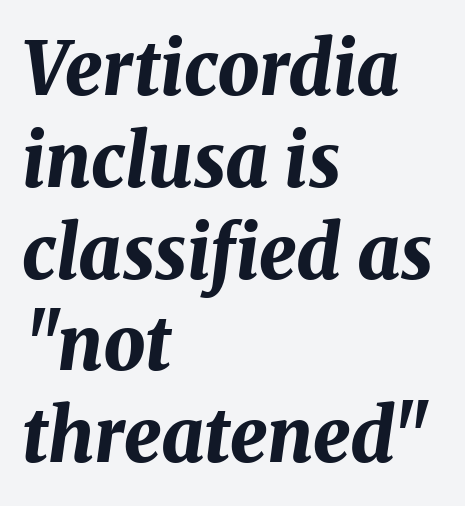
Horizontal alignment here is leftward, the default for most running prose. Looks like regular typesetting: each glyph gets only the width it needs. Clear beneath every line of the passage. On the weight axis this lands at bold, roughly 700. Posture: slanted. The horizontal fit of the characters is conventional and even.
